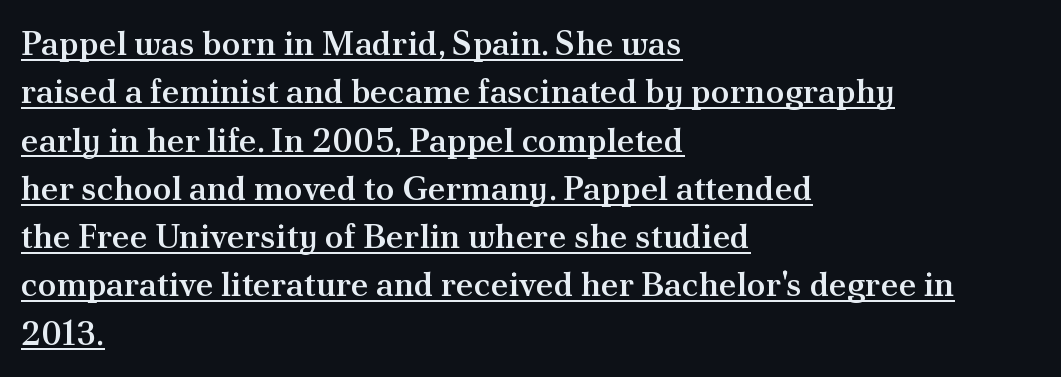
Q: Is the text bold? A: Semi-bold.
Q: Is the text italic (slanted)? A: No, it is upright.
Q: Is the typeface a serif or a sans-serif typeface? A: Serif.
Q: Is the text underlined? A: Yes.
Q: How is the paragraph aligned? A: Left-aligned.
Q: Is the spacing between letters normal or unusually wide? A: Normal.
Q: Is the spacing between lines tight, normal or loose? A: Normal.
Q: Width (condensed, normal, or wide)? A: Normal.
Q: Stroke contrast? A: Medium.
Q: x-height? A: Small.
Q: Monospaced? A: No.
